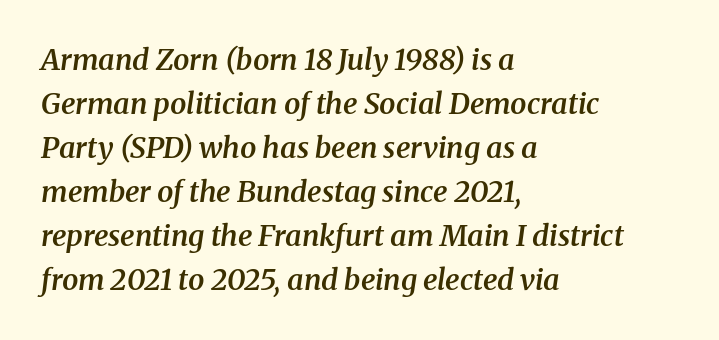
Q: Is the text bold? A: Semi-bold.
Q: Is the text italic (slanted)? A: Yes, it leans right by about 8 degrees.
Q: Is the typeface a serif or a sans-serif typeface? A: Serif.
Q: Is the text underlined? A: No.
Q: How is the paragraph aligned? A: Left-aligned.
Q: Is the spacing between letters normal or unusually wide? A: Normal.
Q: Is the spacing between lines tight, normal or loose? A: Normal.
Q: Width (condensed, normal, or wide)? A: Normal.
Q: Stroke contrast? A: Medium.
Q: x-height? A: Medium.
Q: Monospaced? A: No.
